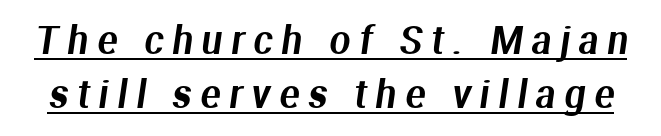
Q: Is the typeface a serif or a sans-serif typeface? A: Sans-serif.
Q: Is the text underlined? A: Yes.
Q: Is the spacing between letters normal or unusually wide? A: Unusually wide.
Q: Is the spacing between lines tight, normal or loose? A: Normal.
Q: Width (condensed, normal, or wide)? A: Normal.
Q: Stroke contrast? A: Medium.
Q: x-height? A: Medium.
Q: Monospaced? A: No.
